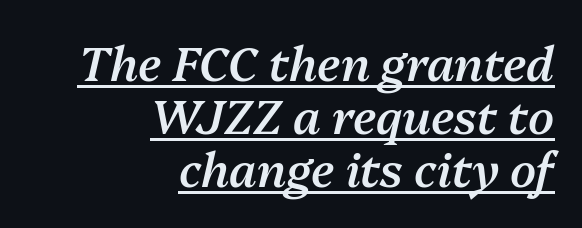
{"italic": "yes", "lean": "right", "slant_degrees": 13, "bold": "semi", "weight": "semibold", "width": "normal", "stroke_contrast": "medium", "x_height": "medium", "monospaced": "no", "underline": "yes", "align": "right", "line_spacing": "tight", "line_spacing_ratio": 1.13, "letter_spacing": "normal", "letter_spacing_em": 0.0, "glyph_px": 47}
